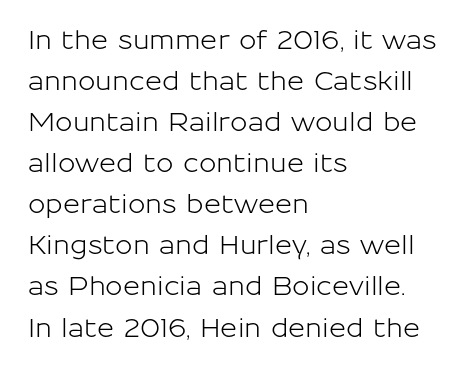
Descenders hang freely into open space. The font's upright variant was chosen for this text. Alignment: flush left. Leading: standard. The letterforms sit shoulder to shoulder at normal distance.
